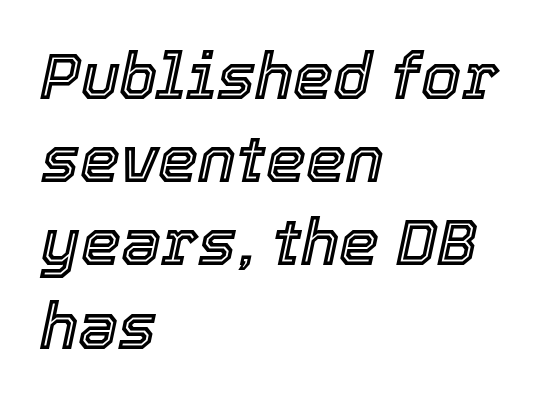
Q: Is the text italic (slanted)? A: Yes, it leans right by about 12 degrees.
Q: Is the text underlined? A: No.
Q: How is the paragraph aligned? A: Left-aligned.
Q: Is the spacing between letters normal or unusually wide? A: Normal.
Q: Is the spacing between lines tight, normal or loose? A: Normal.
Q: Width (condensed, normal, or wide)? A: Normal.
Q: x-height? A: Medium.
Q: Monospaced? A: No.
